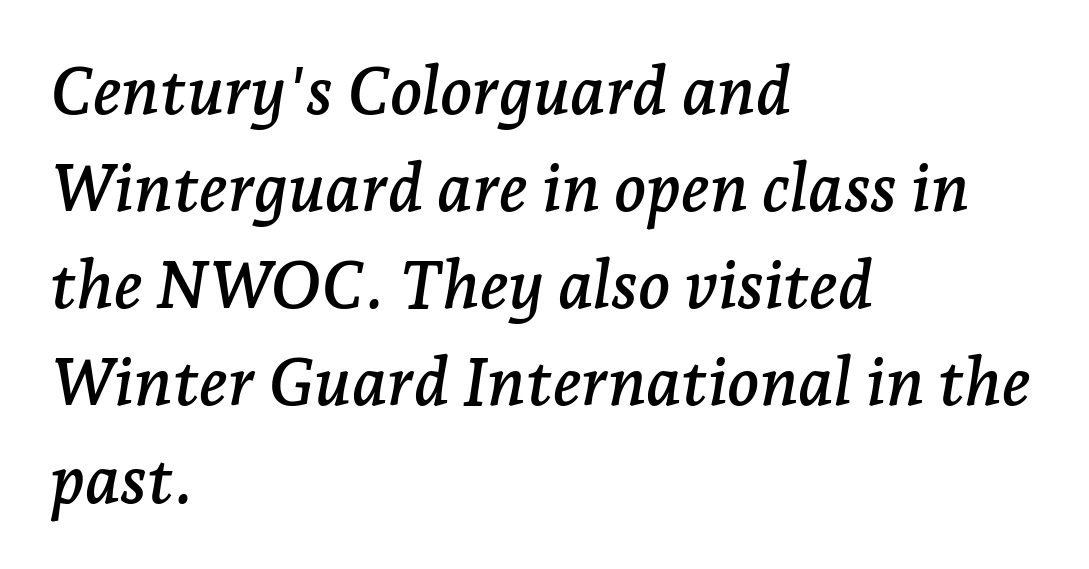
Vertical spacing — default. The words here are not underlined. Each letter's strokes conclude with small projecting serifs. Designer's note — italics engaged. One-word summary of the alignment: left. These lines are rendered in a variable-pitch font.
